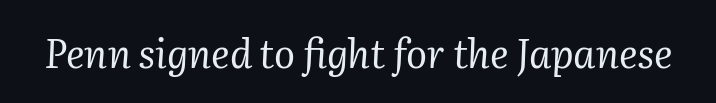
{"serif": "yes", "italic": "yes", "lean": "right", "slant_degrees": 2, "bold": "no", "weight": "regular", "width": "normal", "stroke_contrast": "medium", "x_height": "medium", "monospaced": "no", "underline": "no", "letter_spacing": "normal", "letter_spacing_em": 0.0, "glyph_px": 39}
